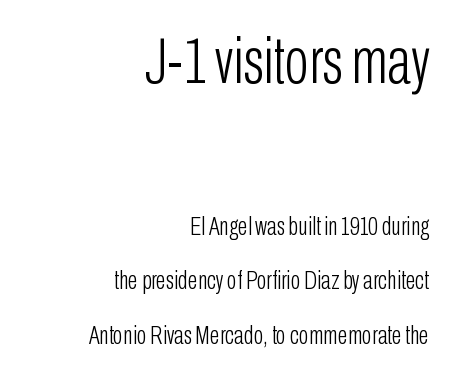
The image shows 64 px light, condensed sans-serif type, upright; set right-aligned, loose line spacing (2.1x), normal letter spacing, not underlined; the first (top) block is 2.46x larger; low stroke contrast and a medium x-height.
